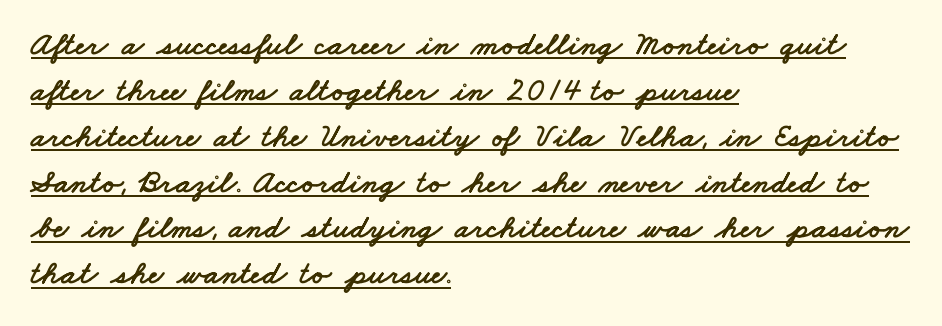
The paragraph shown leans on its left margin. The face used here appears with an underline applied. Caption: standard tracking, unaltered. Vertically, the passage feels balanced, rows spaced as you'd expect.
